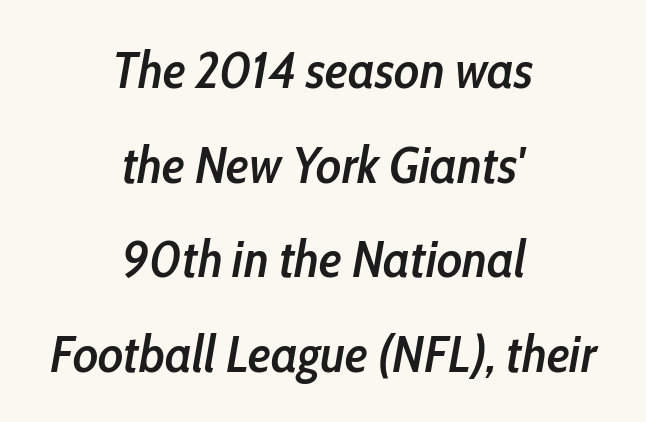
The image shows 52 px semibold, condensed type, italic (leaning right); set centered, line spacing 1.82x, normal letter spacing, not underlined; low stroke contrast and a medium x-height.
